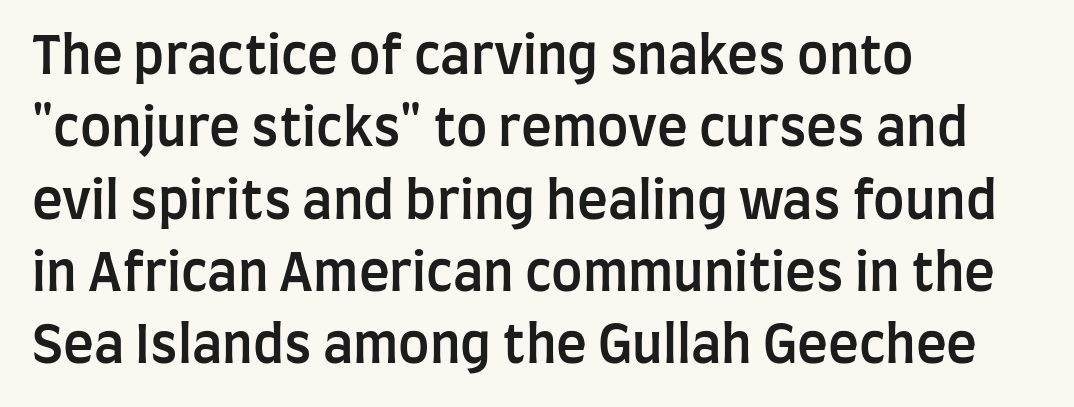
{"serif": "no", "italic": "no", "bold": "semi", "weight": "semibold", "width": "condensed", "stroke_contrast": "low", "x_height": "large", "monospaced": "no", "underline": "no", "align": "left", "line_spacing": "normal", "line_spacing_ratio": 1.39, "letter_spacing": "normal", "letter_spacing_em": 0.0, "glyph_px": 52}
